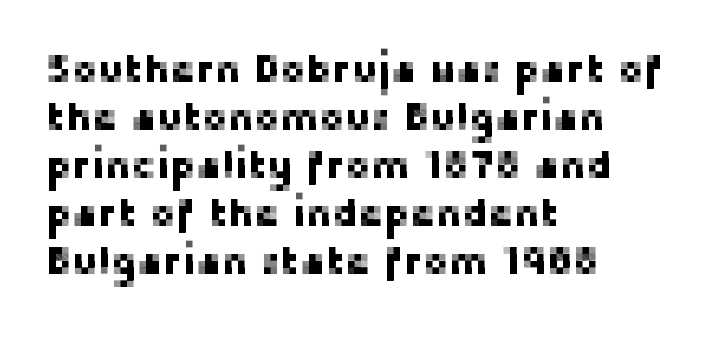
This rendering leaves character spacing at its baseline value. The passage shown is typed in a proportional face where columns would drift. The rendering shows plain stroke endings on the letterforms — a sans-serif design. The letters stand upright; this is a roman face. Horizontally, the lines are justified to the leading edge only.
